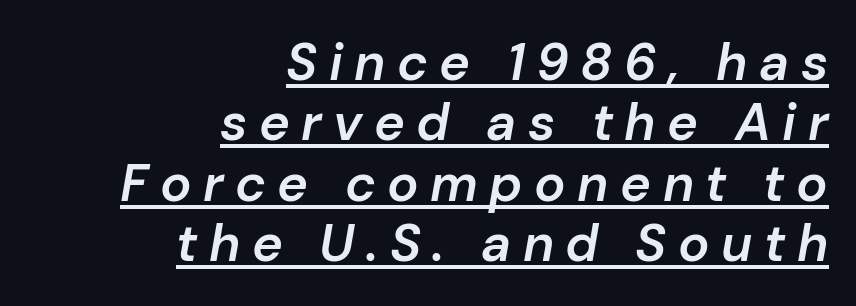
{"italic": "yes", "lean": "right", "slant_degrees": 10, "bold": "semi", "weight": "semibold", "width": "normal", "stroke_contrast": "low", "x_height": "medium", "monospaced": "no", "underline": "yes", "align": "right", "line_spacing_ratio": 1.16, "letter_spacing": "wide", "letter_spacing_em": 0.22, "glyph_px": 52}
